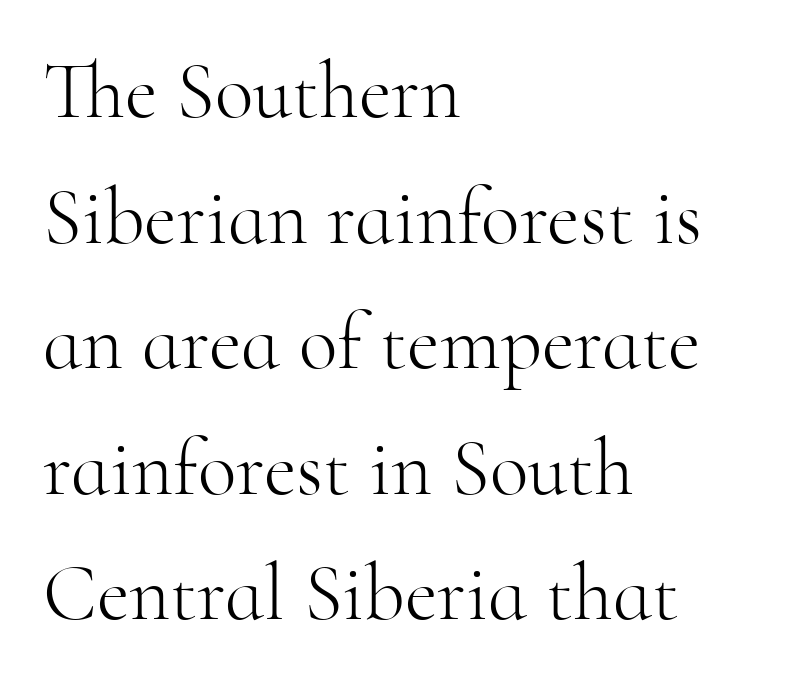
The image shows 80 px light serif type, upright; set left-aligned, normal line spacing (1.57x), normal letter spacing, not underlined; high stroke contrast and a small x-height.
